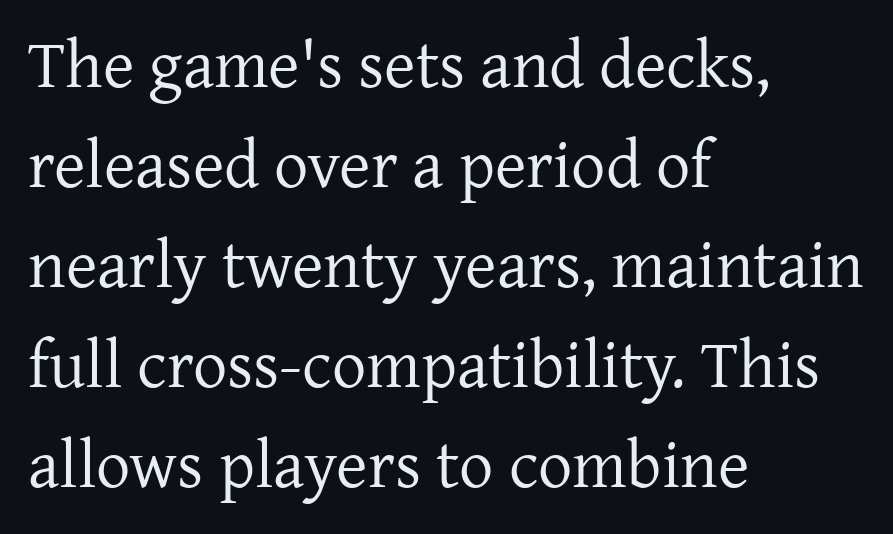
Beneath every word, the page is bare. Posture: straight, roman, zero tilt. Glyph-to-glyph distance matches everyday printed text. Regular leading. Check where the strokes stop: tiny serifs finish them off.
